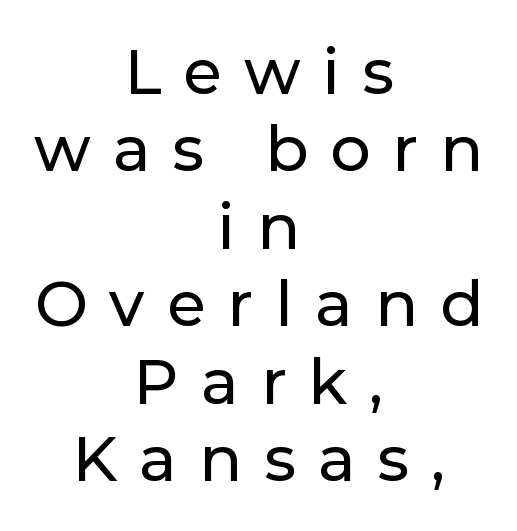
The image shows 63 px sans-serif type, upright; set centered, line spacing 1.23x, unusually wide letter spacing (+0.35 em), not underlined; low stroke contrast and a medium x-height.
